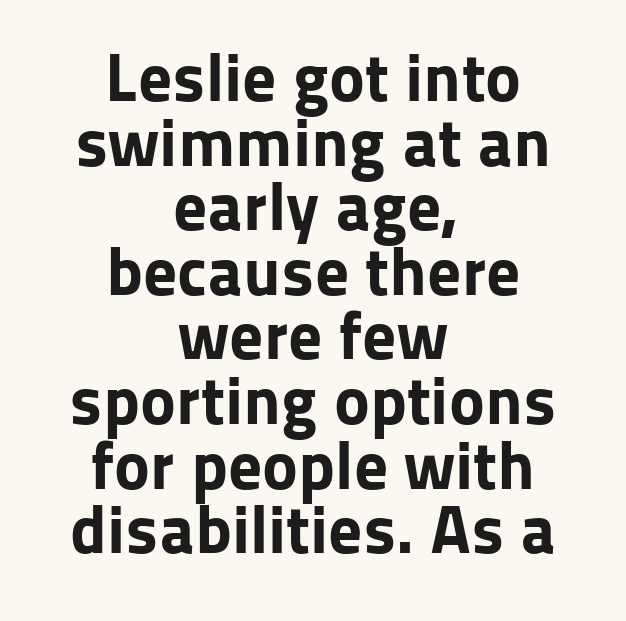
{"serif": "no", "italic": "no", "bold": "yes", "weight": "bold", "width": "normal", "stroke_contrast": "low", "x_height": "medium", "monospaced": "no", "underline": "no", "align": "center", "line_spacing": "tight", "line_spacing_ratio": 0.95, "letter_spacing": "normal", "letter_spacing_em": 0.0, "glyph_px": 68}
